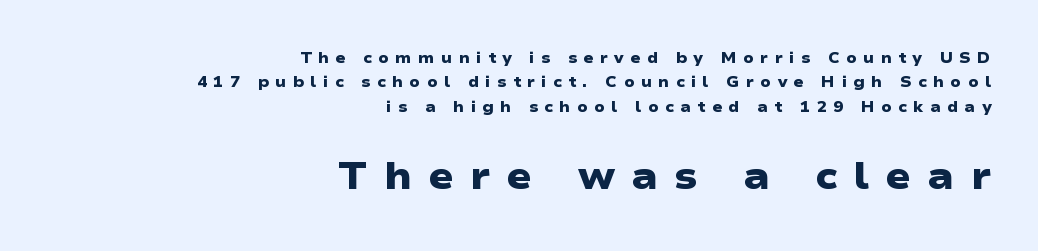
The image shows 38 px heavy, wide sans-serif type; set right-aligned, normal line spacing (1.62x), unusually wide letter spacing (+0.42 em), not underlined; the second (bottom) block is 2.53x larger; low stroke contrast and a medium x-height.
